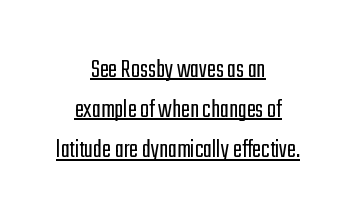
{"italic": "no", "bold": "no", "underline": "yes", "align": "center", "line_spacing": "normal", "line_spacing_ratio": 1.49, "letter_spacing": "normal", "letter_spacing_em": 0.0, "glyph_px": 27}
